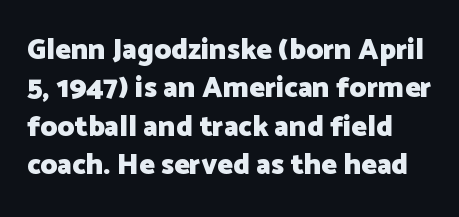
Q: Is the text bold? A: Yes.
Q: Is the text italic (slanted)? A: No, it is upright.
Q: Is the typeface a serif or a sans-serif typeface? A: Sans-serif.
Q: Is the text underlined? A: No.
Q: Is the spacing between letters normal or unusually wide? A: Normal.
Q: Is the spacing between lines tight, normal or loose? A: Normal.
Q: Width (condensed, normal, or wide)? A: Normal.
Q: Stroke contrast? A: Low.
Q: x-height? A: Medium.
Q: Monospaced? A: No.
